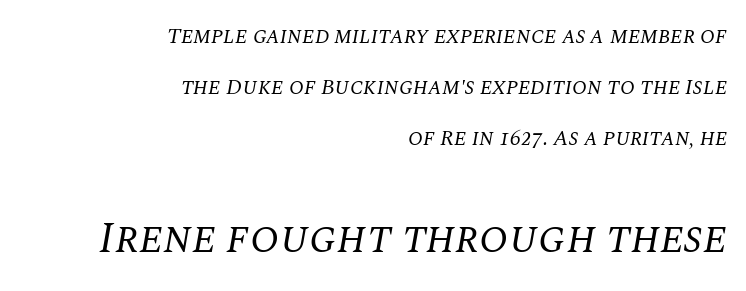
Q: Is the text bold? A: No.
Q: Is the text italic (slanted)? A: Yes, it leans right by about 10 degrees.
Q: Is the typeface a serif or a sans-serif typeface? A: Serif.
Q: Is the text underlined? A: No.
Q: How is the paragraph aligned? A: Right-aligned.
Q: Is the spacing between letters normal or unusually wide? A: Normal.
Q: Is the spacing between lines tight, normal or loose? A: Loose.
Q: Which block of text is set in a larger size, the first (top) or the second (bottom)? A: The second (bottom) one.
Q: Width (condensed, normal, or wide)? A: Normal.
Q: Stroke contrast? A: Medium.
Q: x-height? A: Large.
Q: Monospaced? A: No.
